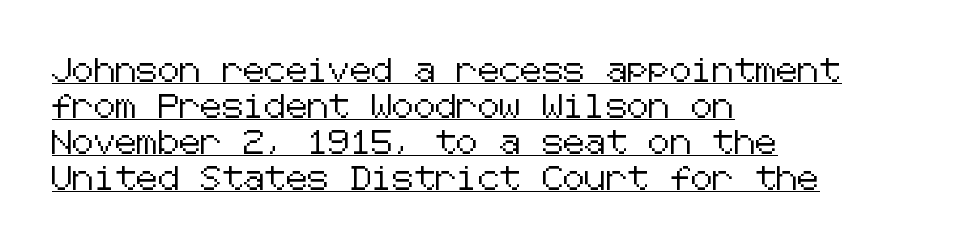
Which margin do the lines hug? The left one — the right edge is uneven. The lettering is marked with a stroke running underneath it. Leading matches the norm, producing a regular column. Caption: standard tracking, unaltered. This is the regular roman posture of the typeface.
